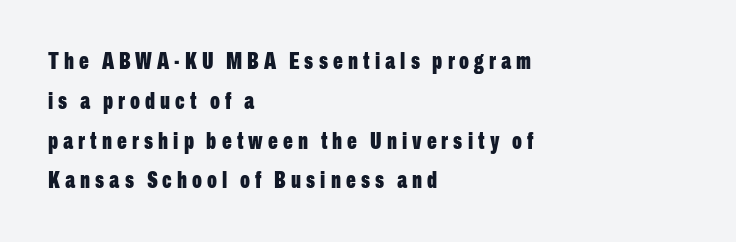
Q: Is the text bold? A: Yes.
Q: Is the text italic (slanted)? A: No, it is upright.
Q: Is the text underlined? A: No.
Q: How is the paragraph aligned? A: Left-aligned.
Q: Is the spacing between letters normal or unusually wide? A: Unusually wide.
